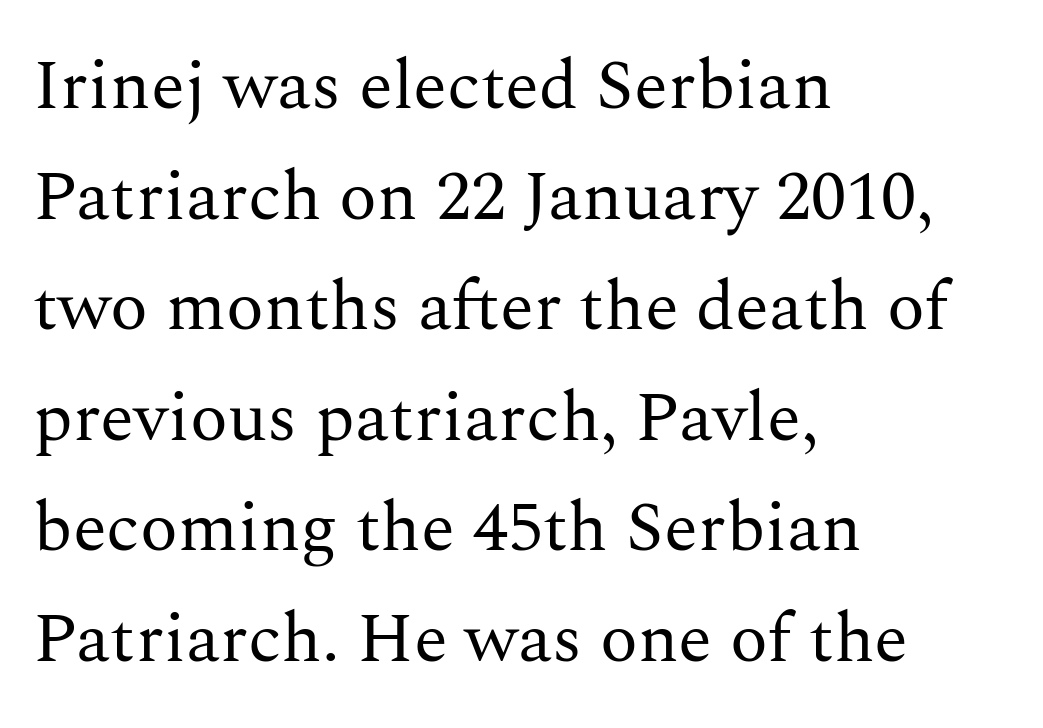
Weight: not bold — regular or lighter. The space directly below the letters is spotless. A typesetter would label this face a serif. You could call the tracking neutral — neither tight nor loose.
